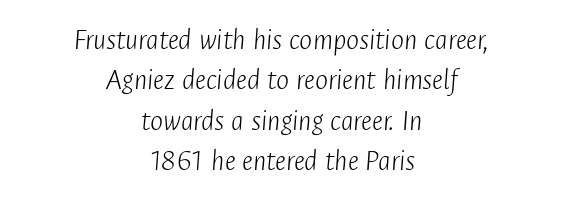
{"italic": "yes", "lean": "right", "slant_degrees": 4, "bold": "no", "weight": "light", "width": "condensed", "stroke_contrast": "low", "x_height": "medium", "monospaced": "no", "underline": "no", "align": "center", "line_spacing": "normal", "line_spacing_ratio": 1.3, "letter_spacing": "normal", "letter_spacing_em": 0.0, "glyph_px": 31}
